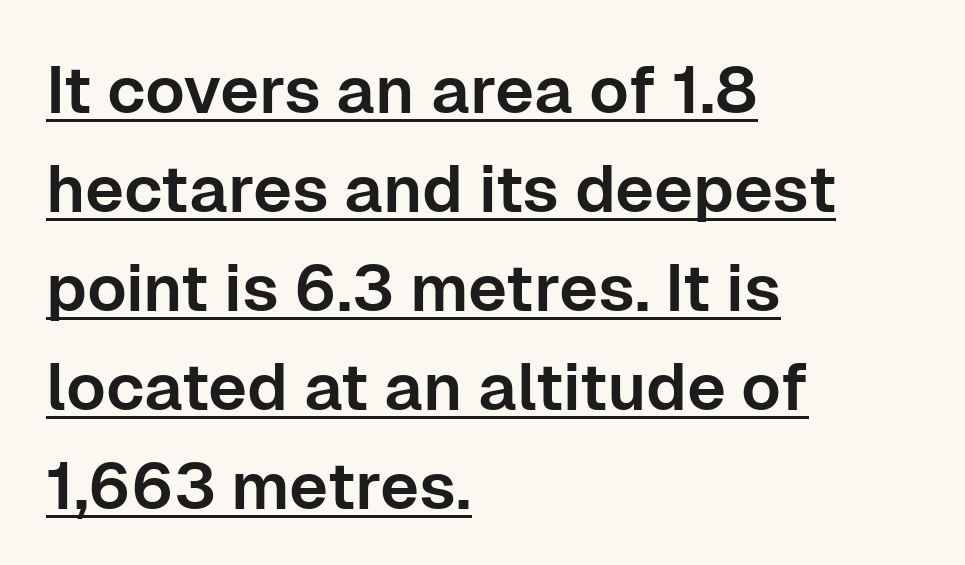
Q: Is the text italic (slanted)? A: No, it is upright.
Q: Is the typeface a serif or a sans-serif typeface? A: Sans-serif.
Q: Is the text underlined? A: Yes.
Q: How is the paragraph aligned? A: Left-aligned.
Q: Is the spacing between letters normal or unusually wide? A: Normal.
Q: Is the spacing between lines tight, normal or loose? A: Normal.
Q: Width (condensed, normal, or wide)? A: Normal.
Q: Stroke contrast? A: Low.
Q: x-height? A: Medium.
Q: Monospaced? A: No.
